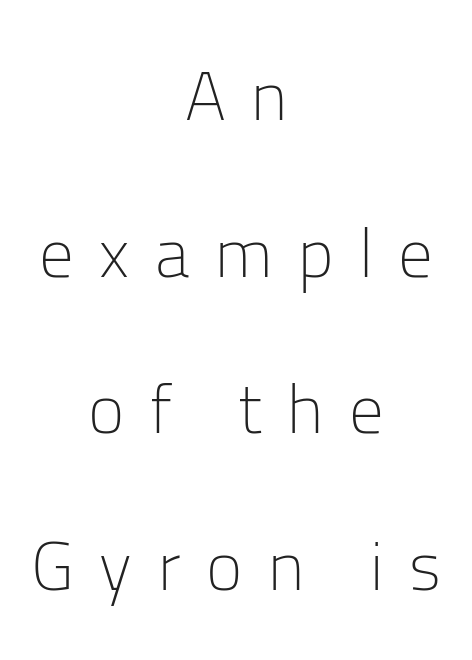
Q: Is the text bold? A: No.
Q: Is the text italic (slanted)? A: No, it is upright.
Q: Is the typeface a serif or a sans-serif typeface? A: Sans-serif.
Q: Is the text underlined? A: No.
Q: How is the paragraph aligned? A: Centered.
Q: Is the spacing between letters normal or unusually wide? A: Unusually wide.
Q: Is the spacing between lines tight, normal or loose? A: Loose.
Q: Width (condensed, normal, or wide)? A: Normal.
Q: Stroke contrast? A: Low.
Q: x-height? A: Medium.
Q: Monospaced? A: No.
